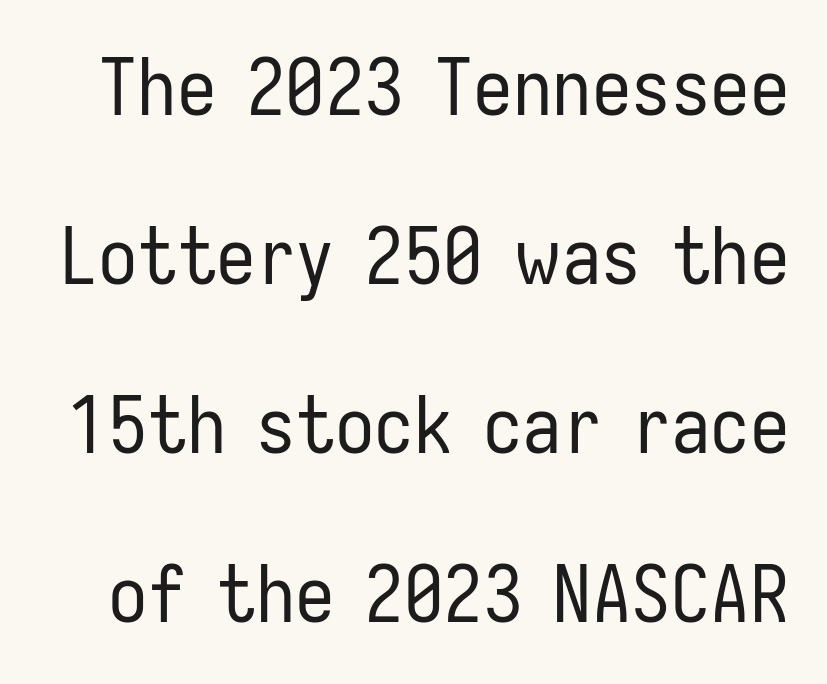
The image shows 79 px regular-weight, condensed sans-serif type, upright; set loose line spacing (2.14x), normal letter spacing, not underlined; low stroke contrast and a medium x-height.
